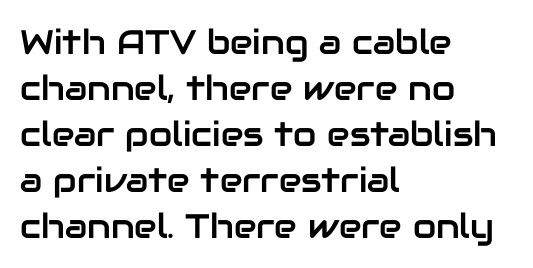
{"serif": "no", "italic": "no", "width": "normal", "stroke_contrast": "low", "x_height": "medium", "monospaced": "no", "underline": "no", "align": "left", "line_spacing": "normal", "line_spacing_ratio": 1.35, "letter_spacing": "normal", "letter_spacing_em": 0.0, "glyph_px": 34}
